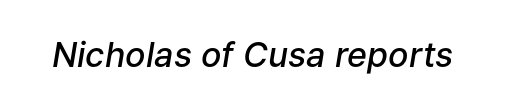
{"italic": "yes", "lean": "right", "slant_degrees": 9, "bold": "semi", "weight": "semibold", "width": "normal", "stroke_contrast": "low", "x_height": "medium", "monospaced": "no", "underline": "no", "letter_spacing": "normal", "letter_spacing_em": 0.0, "glyph_px": 34}
